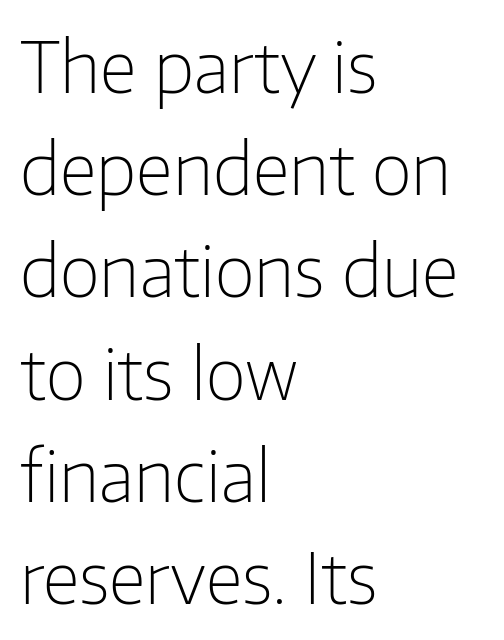
{"serif": "no", "italic": "no", "bold": "no", "weight": "light", "width": "normal", "stroke_contrast": "low", "x_height": "medium", "monospaced": "no", "underline": "no", "align": "left", "line_spacing": "normal", "line_spacing_ratio": 1.46, "letter_spacing": "normal", "letter_spacing_em": 0.0, "glyph_px": 70}
